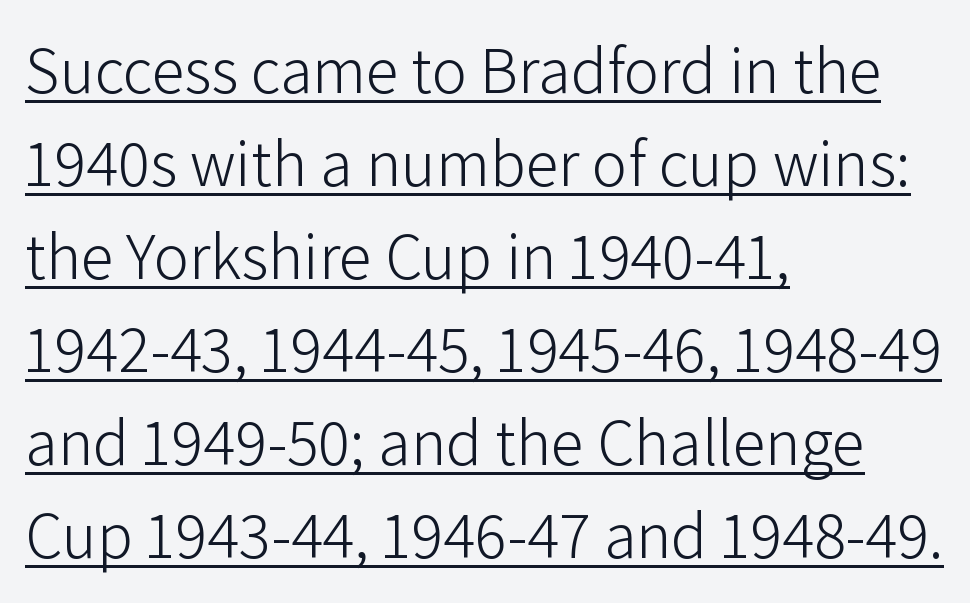
The image shows 66 px light sans-serif type, upright; set left-aligned, normal line spacing (1.41x), normal letter spacing, underlined; low stroke contrast and a medium x-height.
